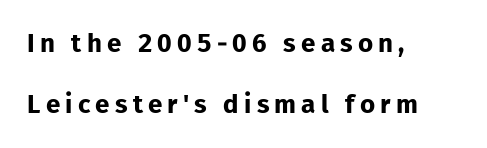
{"italic": "no", "bold": "yes", "underline": "no", "align": "left", "line_spacing": "loose", "line_spacing_ratio": 2.36, "letter_spacing": "wide", "letter_spacing_em": 0.2, "glyph_px": 26}
